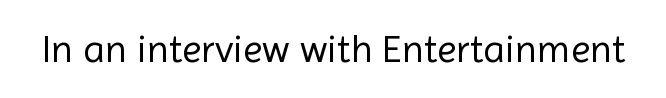
Q: Is the text bold? A: No.
Q: Is the text italic (slanted)? A: No, it is upright.
Q: Is the typeface a serif or a sans-serif typeface? A: Sans-serif.
Q: Is the text underlined? A: No.
Q: Is the spacing between letters normal or unusually wide? A: Normal.
Q: Width (condensed, normal, or wide)? A: Normal.
Q: x-height? A: Medium.
Q: Monospaced? A: No.
